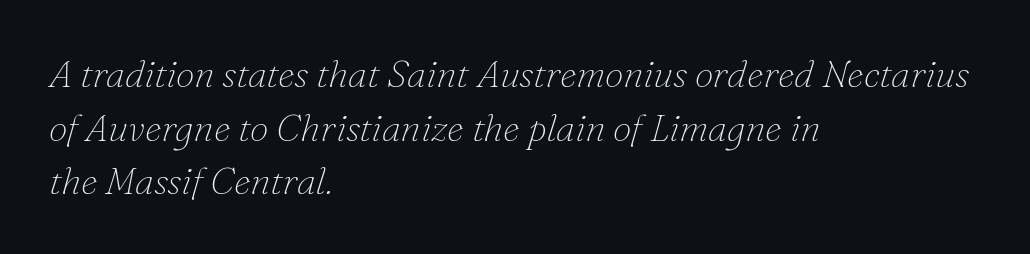
Q: Is the text bold? A: No.
Q: Is the text italic (slanted)? A: Yes, it leans right by about 16 degrees.
Q: Is the typeface a serif or a sans-serif typeface? A: Serif.
Q: Is the text underlined? A: No.
Q: How is the paragraph aligned? A: Left-aligned.
Q: Is the spacing between letters normal or unusually wide? A: Normal.
Q: Is the spacing between lines tight, normal or loose? A: Normal.
Q: Width (condensed, normal, or wide)? A: Normal.
Q: Stroke contrast? A: Low.
Q: x-height? A: Small.
Q: Monospaced? A: No.
